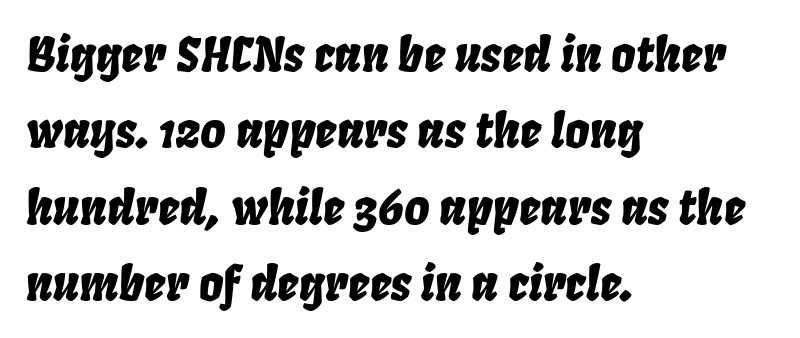
Spacing verdict: proportional, widths tailored to each character. Compared with typical body copy, the letter spacing here is the same. The paragraph shown leans on its left margin. A typesetter would mark this as italic. Compared with typical paragraphs, the rows here are spaced about the same.
